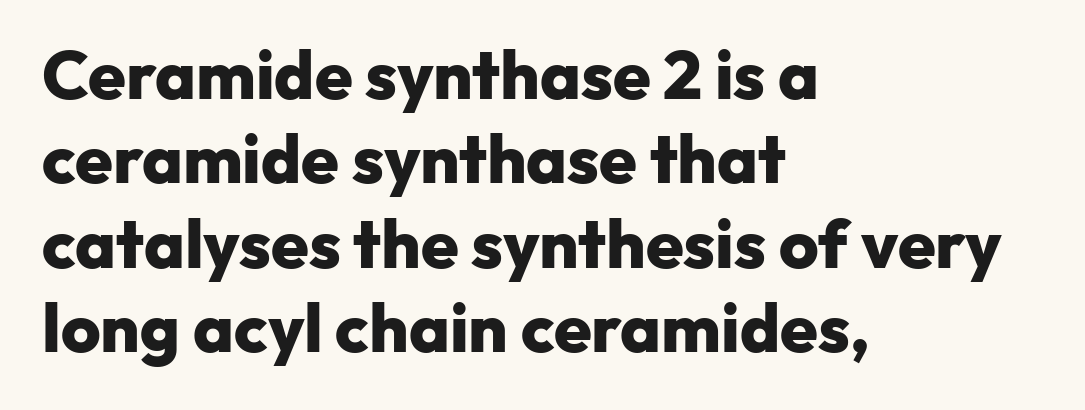
The image shows 68 px heavy sans-serif type, upright; set left-aligned, line spacing 1.24x, normal letter spacing, not underlined; low stroke contrast and a medium x-height.
